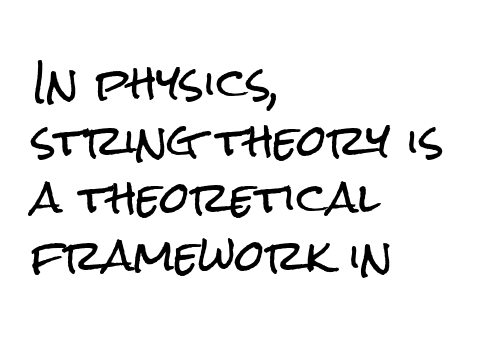
Q: Is the text italic (slanted)? A: No, it is upright.
Q: Is the typeface a serif or a sans-serif typeface? A: Sans-serif.
Q: Is the text underlined? A: No.
Q: How is the paragraph aligned? A: Left-aligned.
Q: Is the spacing between letters normal or unusually wide? A: Normal.
Q: Is the spacing between lines tight, normal or loose? A: Normal.
Q: Width (condensed, normal, or wide)? A: Condensed.
Q: Stroke contrast? A: Low.
Q: x-height? A: Medium.
Q: Monospaced? A: No.
